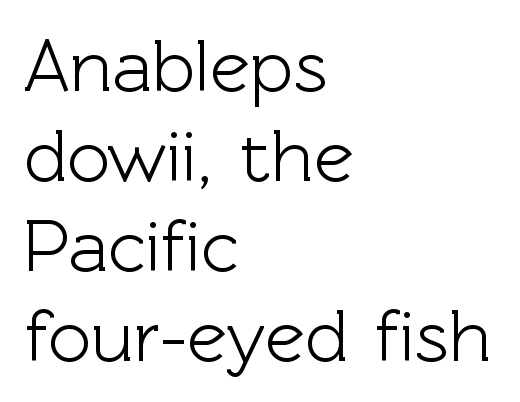
The image shows 75 px sans-serif type, upright; set left-aligned, line spacing 1.2x, normal letter spacing, not underlined; a medium x-height.
